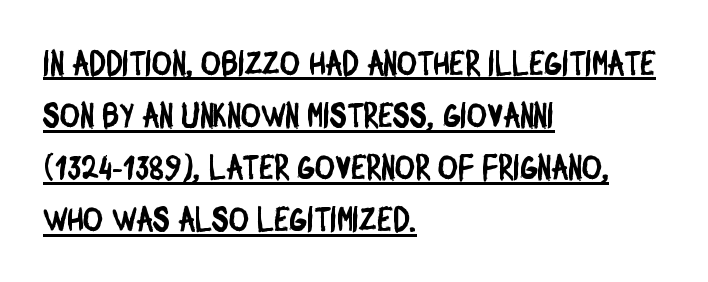
Q: Is the typeface a serif or a sans-serif typeface? A: Sans-serif.
Q: Is the text underlined? A: Yes.
Q: How is the paragraph aligned? A: Left-aligned.
Q: Is the spacing between letters normal or unusually wide? A: Normal.
Q: Is the spacing between lines tight, normal or loose? A: Normal.
Q: Width (condensed, normal, or wide)? A: Condensed.
Q: Stroke contrast? A: Low.
Q: x-height? A: Large.
Q: Monospaced? A: No.
